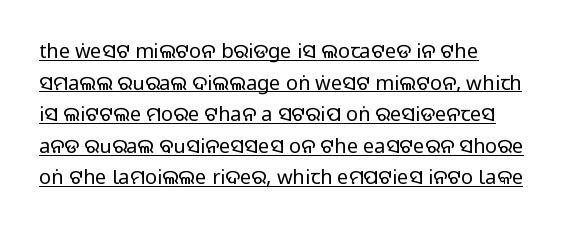
Q: Is the text bold? A: No.
Q: Is the text italic (slanted)? A: No, it is upright.
Q: Is the text underlined? A: Yes.
Q: How is the paragraph aligned? A: Left-aligned.
Q: Is the spacing between letters normal or unusually wide? A: Normal.
Q: Is the spacing between lines tight, normal or loose? A: Normal.
